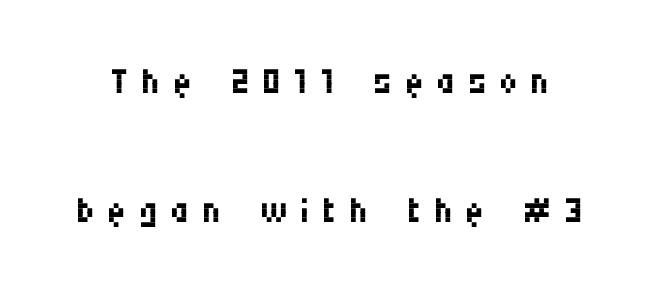
{"serif": "no", "italic": "no", "bold": "no", "weight": "regular", "width": "condensed", "stroke_contrast": "medium", "x_height": "large", "monospaced": "no", "underline": "no", "line_spacing": "loose", "line_spacing_ratio": 2.49, "letter_spacing": "wide", "letter_spacing_em": 0.24, "glyph_px": 52}
